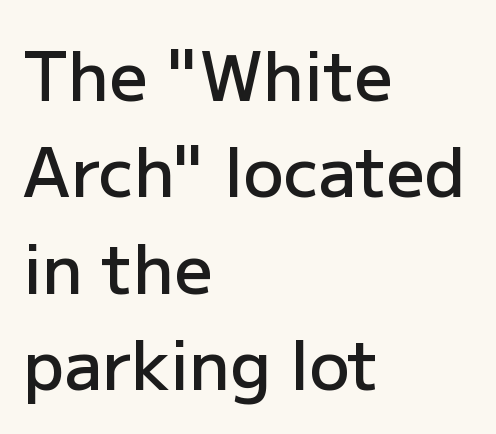
{"serif": "no", "italic": "no", "bold": "semi", "weight": "semibold", "width": "normal", "stroke_contrast": "low", "x_height": "medium", "monospaced": "no", "underline": "no", "align": "left", "line_spacing": "normal", "line_spacing_ratio": 1.44, "letter_spacing": "normal", "letter_spacing_em": 0.0, "glyph_px": 67}
